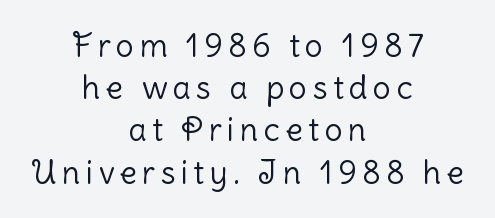
{"serif": "no", "italic": "no", "bold": "no", "weight": "light", "width": "normal", "stroke_contrast": "low", "x_height": "medium", "monospaced": "no", "underline": "no", "align": "center", "line_spacing": "normal", "line_spacing_ratio": 1.32, "glyph_px": 32}
